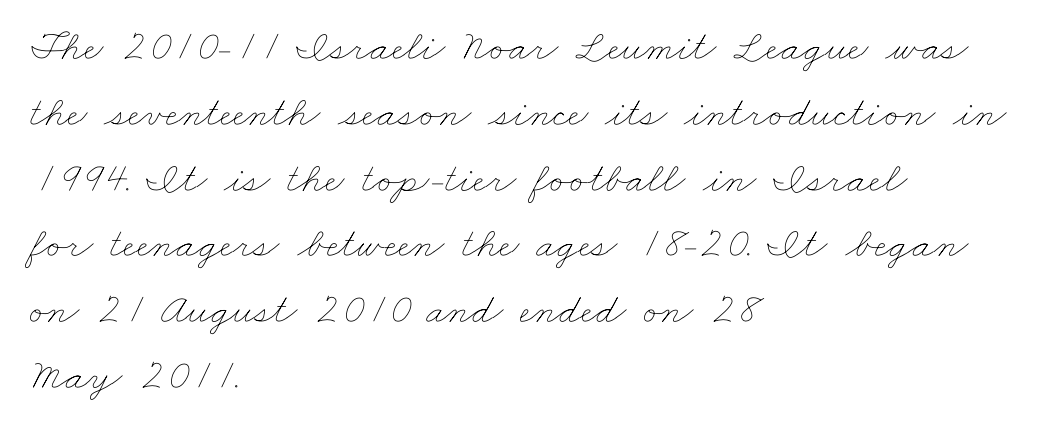
The image shows 43 px thin, wide type; set left-aligned, normal line spacing (1.53x), normal letter spacing, not underlined; low stroke contrast and a small x-height.
